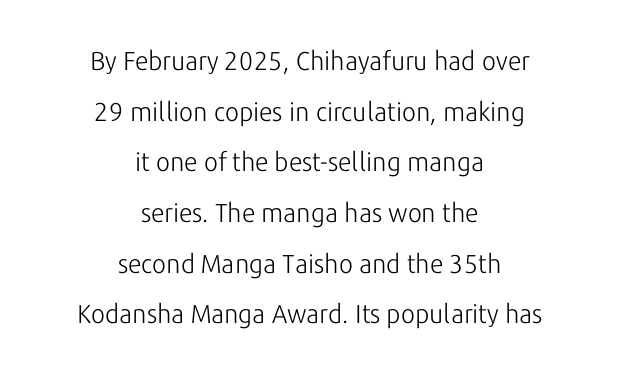
The image shows 26 px text type, upright; set centered, loose line spacing (1.95x), normal letter spacing, not underlined.
